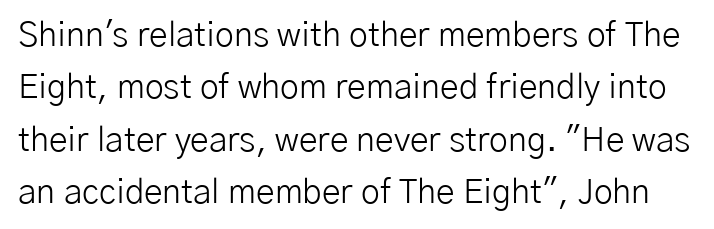
The image shows 34 px light sans-serif type, upright; set normal line spacing (1.54x), normal letter spacing, not underlined; low stroke contrast and a medium x-height.
